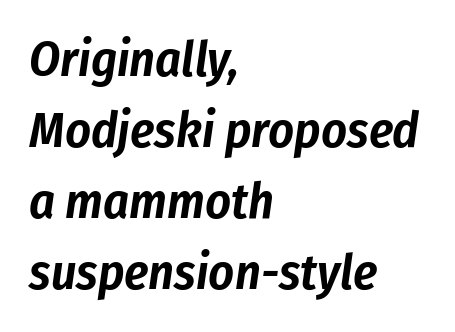
Q: Is the text italic (slanted)? A: Yes, it leans right by about 8 degrees.
Q: Is the text underlined? A: No.
Q: How is the paragraph aligned? A: Left-aligned.
Q: Is the spacing between letters normal or unusually wide? A: Normal.
Q: Is the spacing between lines tight, normal or loose? A: Normal.
Q: Width (condensed, normal, or wide)? A: Condensed.
Q: Stroke contrast? A: Low.
Q: x-height? A: Medium.
Q: Monospaced? A: No.
